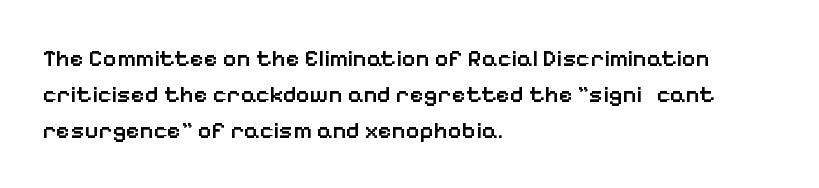
The type is set solid horizontally, with unmodified tracking. The space beneath each line is pristine and unruled. The passage shown stacks its lines at a standard gap. Visually the block forms a straight wall on the left and a jagged coastline on the right. The characters look somewhat weighty, a semibold short of true bold.
